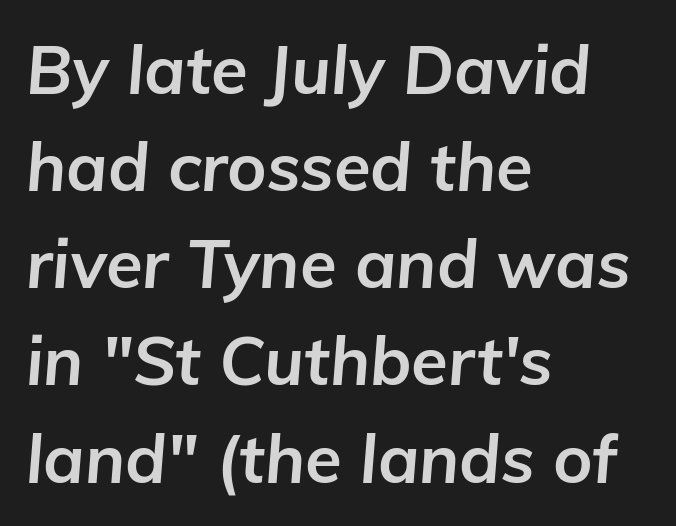
The whole block is typeset with a tilt. The strip under each line holds only bare page. Students, this is bold: see how much ink each stroke carries. Spacing verdict: proportional, widths tailored to each character. The ragged edge is on the right, which tells us the setting is flush left.
